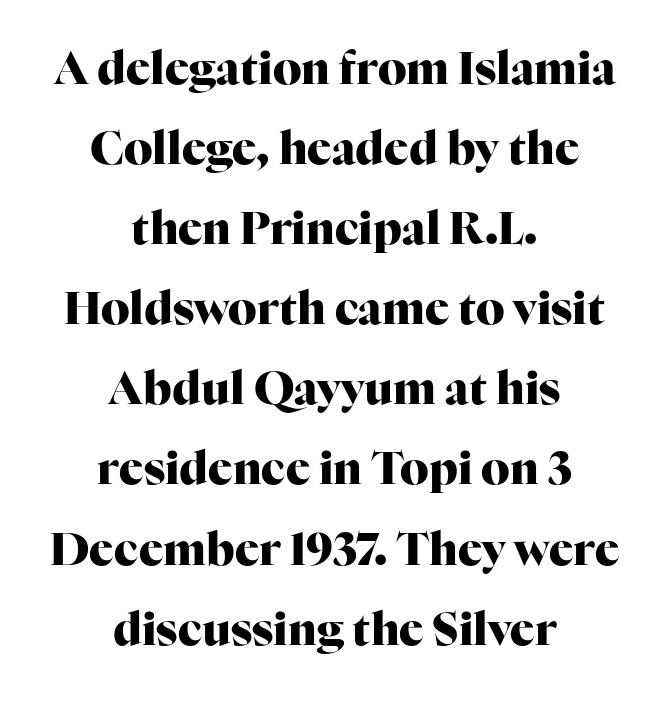
The letters are bold, with thick, heavy strokes. Does the lettering tilt? It doesn't — this is upright. This sample uses plain, unmodified letter spacing. Proportional: the letters do not fall into vertical columns. Alignment: centered. Has an underline been added? It has not.
